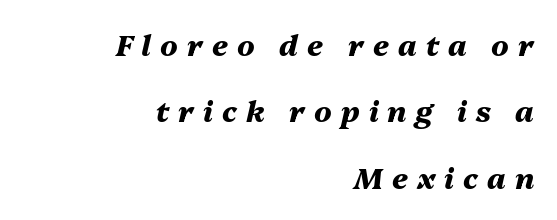
Q: Is the text bold? A: Yes.
Q: Is the text italic (slanted)? A: Yes, it leans right by about 13 degrees.
Q: Is the text underlined? A: No.
Q: How is the paragraph aligned? A: Right-aligned.
Q: Is the spacing between letters normal or unusually wide? A: Unusually wide.
Q: Is the spacing between lines tight, normal or loose? A: Loose.
Q: Width (condensed, normal, or wide)? A: Normal.
Q: Stroke contrast? A: Medium.
Q: x-height? A: Medium.
Q: Monospaced? A: No.
